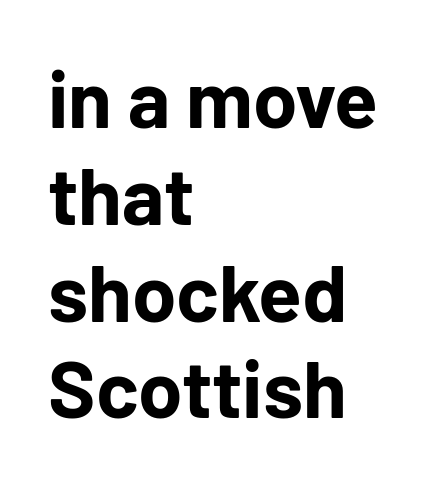
Horizontal alignment here is leftward, the default for most running prose. This is roman type, the default non-slanted kind. A typesetter would call this zero additional tracking. Summary of weight: heavy, a full bold.
